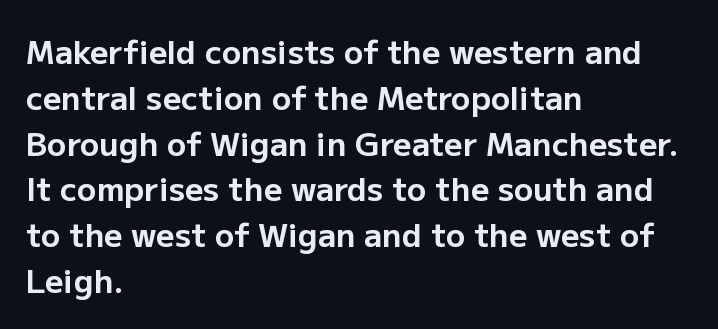
{"serif": "no", "italic": "no", "bold": "yes", "weight": "bold", "width": "normal", "stroke_contrast": "low", "x_height": "medium", "monospaced": "no", "underline": "no", "align": "left", "line_spacing": "normal", "line_spacing_ratio": 1.43, "letter_spacing": "normal", "letter_spacing_em": 0.0, "glyph_px": 32}
